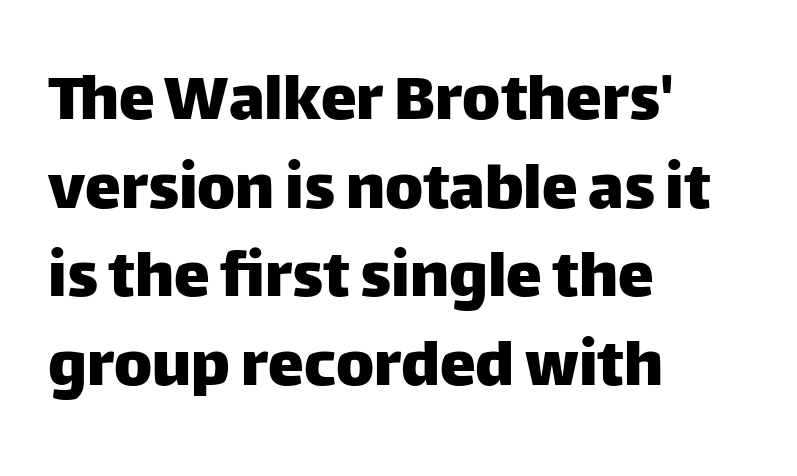
The letters stand straight up with perfectly vertical stems. Letters rest on an invisible, unmarked baseline. This is sans-serif lettering, the kind often seen on screens and signage. Line beginnings align vertically; line endings do not. Nothing unusual about the tracking: characters are spaced as the font intends. A typesetter would call this proportional, since set widths differ per character.
